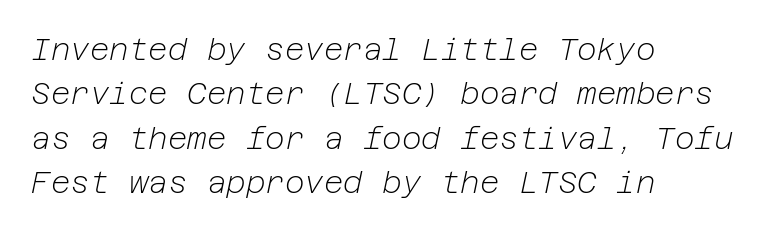
{"italic": "yes", "lean": "right", "slant_degrees": 12, "bold": "no", "weight": "light", "width": "normal", "stroke_contrast": "low", "x_height": "medium", "underline": "no", "align": "left", "line_spacing": "normal", "line_spacing_ratio": 1.48, "letter_spacing": "normal", "letter_spacing_em": 0.0, "glyph_px": 30}
